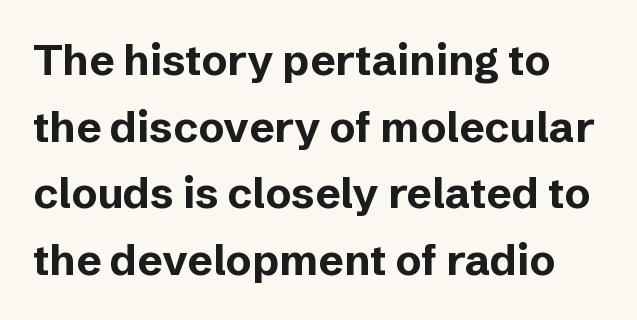
Each letter keeps its own natural width here, so spacing adapts to shape. No word sits above an underline. Letterform terminals end flat and unadorned throughout the passage. Interline gaps are of average width in this sample. Tall strokes in this sample are plumb rather than angled.
